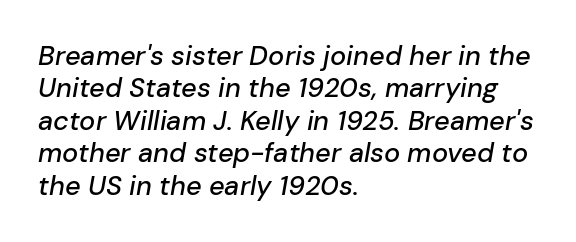
{"italic": "yes", "lean": "right", "slant_degrees": 10, "underline": "no", "align": "left", "line_spacing_ratio": 1.2, "letter_spacing": "normal", "letter_spacing_em": 0.0, "glyph_px": 27}
